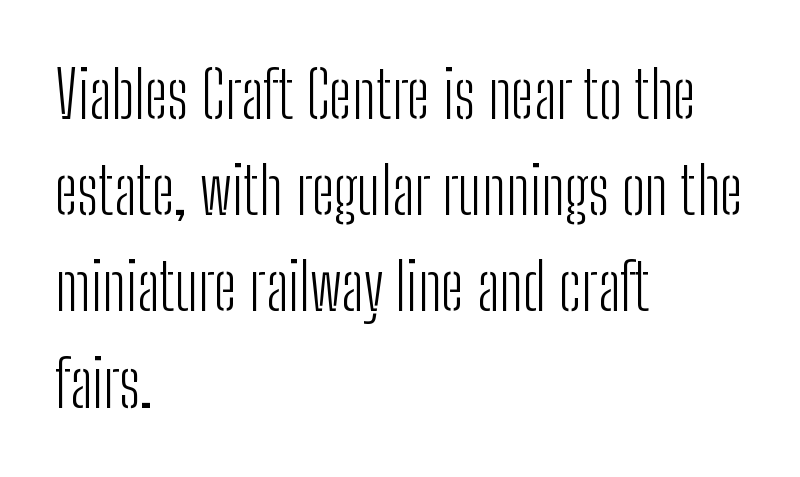
Q: Is the text bold? A: No.
Q: Is the text italic (slanted)? A: No, it is upright.
Q: Is the typeface a serif or a sans-serif typeface? A: Sans-serif.
Q: Is the text underlined? A: No.
Q: How is the paragraph aligned? A: Left-aligned.
Q: Is the spacing between letters normal or unusually wide? A: Normal.
Q: Is the spacing between lines tight, normal or loose? A: Normal.
Q: Width (condensed, normal, or wide)? A: Condensed.
Q: Stroke contrast? A: Low.
Q: x-height? A: Medium.
Q: Monospaced? A: No.
